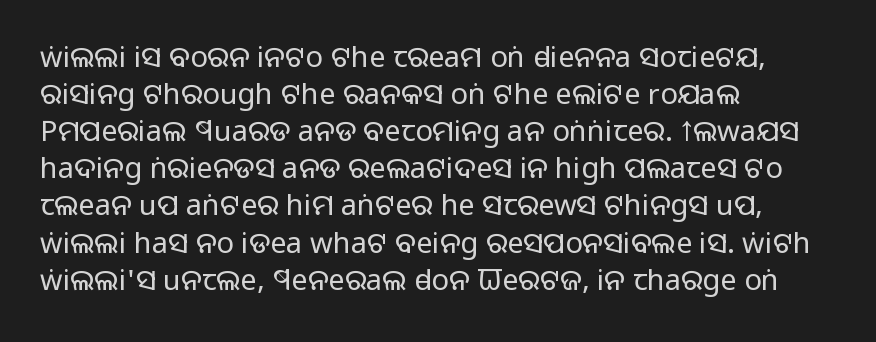
{"serif": "no", "italic": "no", "bold": "no", "weight": "regular", "width": "normal", "stroke_contrast": "low", "x_height": "large", "monospaced": "no", "underline": "no", "align": "left", "line_spacing": "normal", "line_spacing_ratio": 1.28, "letter_spacing": "normal", "letter_spacing_em": 0.0, "glyph_px": 29}
